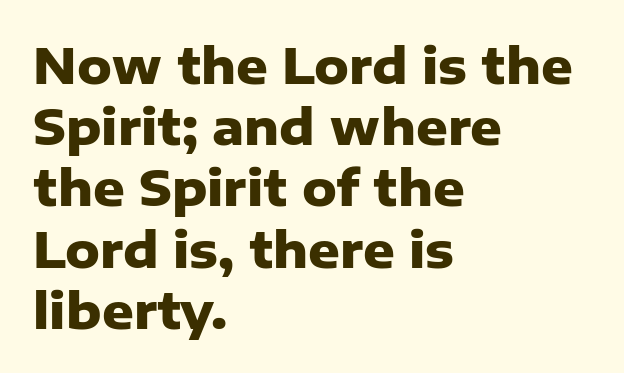
Standard letterfit; no display-style spreading of the glyphs. I'd call this a sans setting — the letters go barefoot. Proportional: the letters do not fall into vertical columns. I'd describe the lettering as bold — thick and assertive. Underline: absent. If you drew a line through each stem, it would be perfectly vertical.
